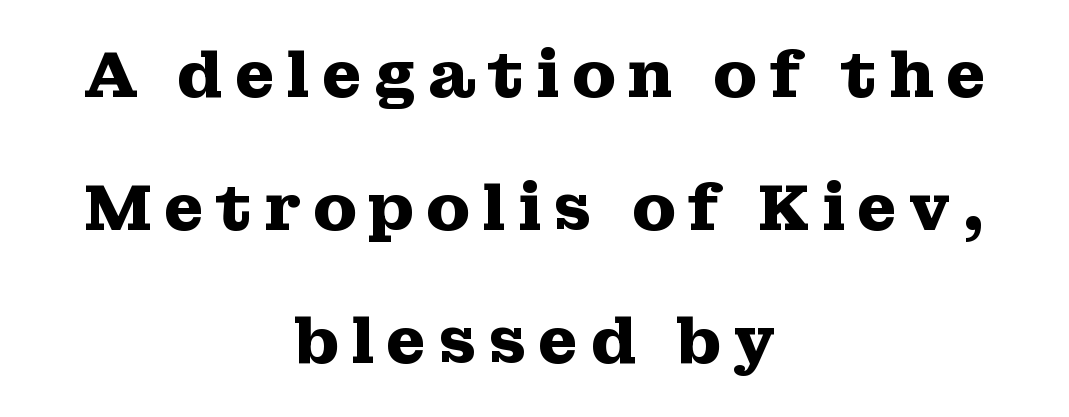
{"serif": "yes", "italic": "no", "bold": "yes", "weight": "heavy", "width": "wide", "stroke_contrast": "medium", "x_height": "medium", "monospaced": "no", "underline": "no", "align": "center", "line_spacing": "loose", "line_spacing_ratio": 2.05, "glyph_px": 65}
